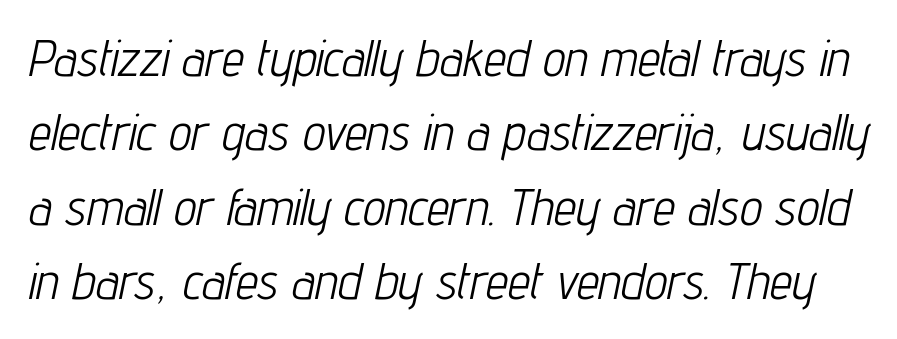
Q: Is the text bold? A: No.
Q: Is the text italic (slanted)? A: Yes, it leans right by about 12 degrees.
Q: Is the text underlined? A: No.
Q: Is the spacing between letters normal or unusually wide? A: Normal.
Q: Is the spacing between lines tight, normal or loose? A: Normal.
Q: Width (condensed, normal, or wide)? A: Condensed.
Q: Stroke contrast? A: Low.
Q: x-height? A: Medium.
Q: Monospaced? A: No.
